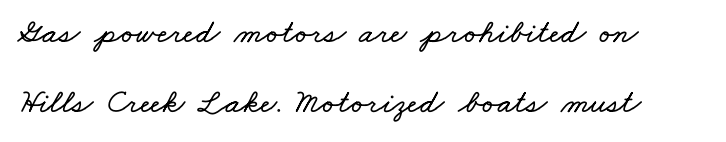
The image shows 34 px wide type; set left-aligned, loose line spacing (2.06x), normal letter spacing, not underlined; low stroke contrast and a small x-height.
